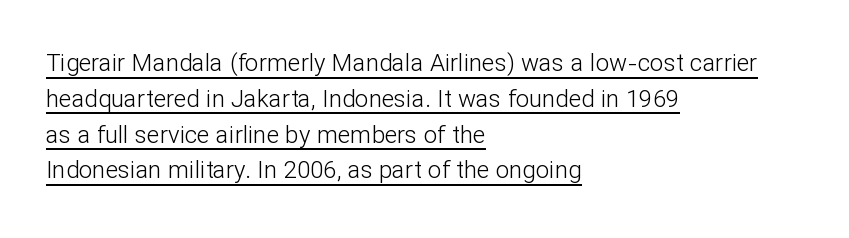
Q: Is the text bold? A: No.
Q: Is the text italic (slanted)? A: No, it is upright.
Q: Is the text underlined? A: Yes.
Q: How is the paragraph aligned? A: Left-aligned.
Q: Is the spacing between letters normal or unusually wide? A: Normal.
Q: Is the spacing between lines tight, normal or loose? A: Normal.
